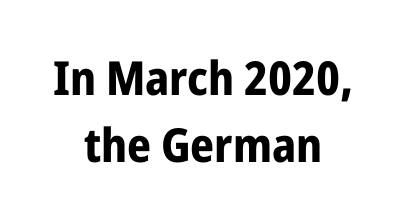
{"serif": "no", "italic": "no", "bold": "yes", "weight": "bold", "width": "condensed", "stroke_contrast": "low", "x_height": "medium", "monospaced": "no", "underline": "no", "align": "center", "line_spacing": "normal", "line_spacing_ratio": 1.43, "letter_spacing": "normal", "letter_spacing_em": 0.0, "glyph_px": 47}
